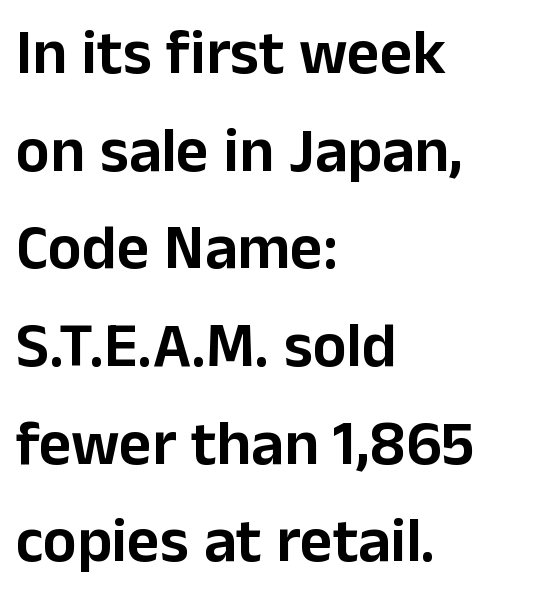
{"serif": "no", "italic": "no", "width": "normal", "stroke_contrast": "low", "x_height": "medium", "monospaced": "no", "underline": "no", "align": "left", "line_spacing": "normal", "line_spacing_ratio": 1.55, "letter_spacing": "normal", "letter_spacing_em": 0.0, "glyph_px": 63}
